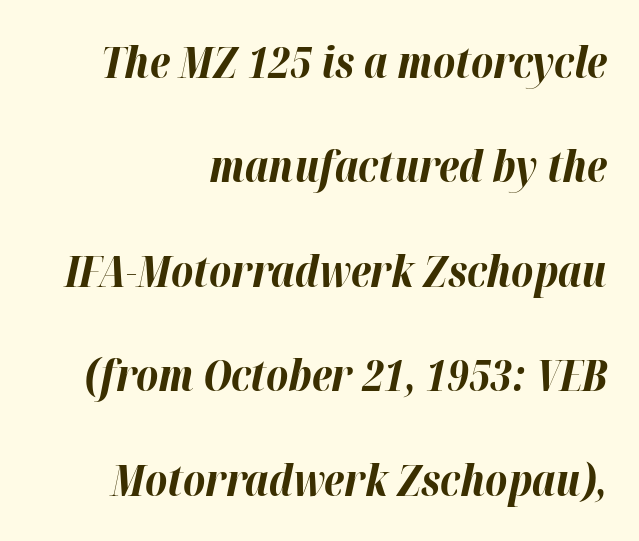
{"italic": "yes", "lean": "right", "slant_degrees": 12, "bold": "yes", "weight": "bold", "width": "normal", "stroke_contrast": "high", "x_height": "medium", "monospaced": "no", "underline": "no", "align": "right", "line_spacing": "loose", "line_spacing_ratio": 2.43, "letter_spacing": "normal", "letter_spacing_em": 0.0, "glyph_px": 43}
